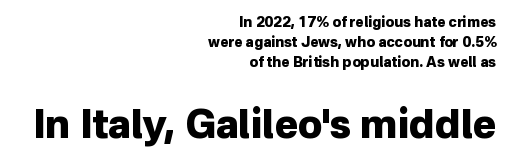
The rendering uses natural spacing where letterforms have individual widths. A normal amount of white space separates one row of letters from the next. The glyphs in this specimen are sans serif. The compositor pushed each line to the right boundary.
